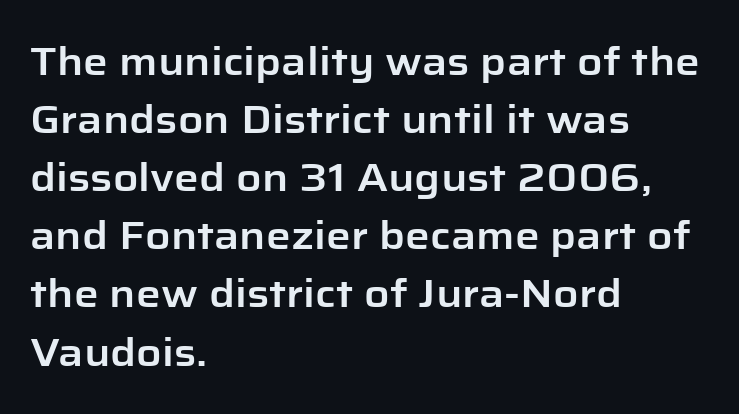
The strip under each line holds only bare page. Horizontally, the lines are justified to the leading edge only. What kind of face is this? One without serifs — a sans. The rows are spaced the way most documents space them. The type sits square on the baseline with zero lean. Letter spacing: default.
